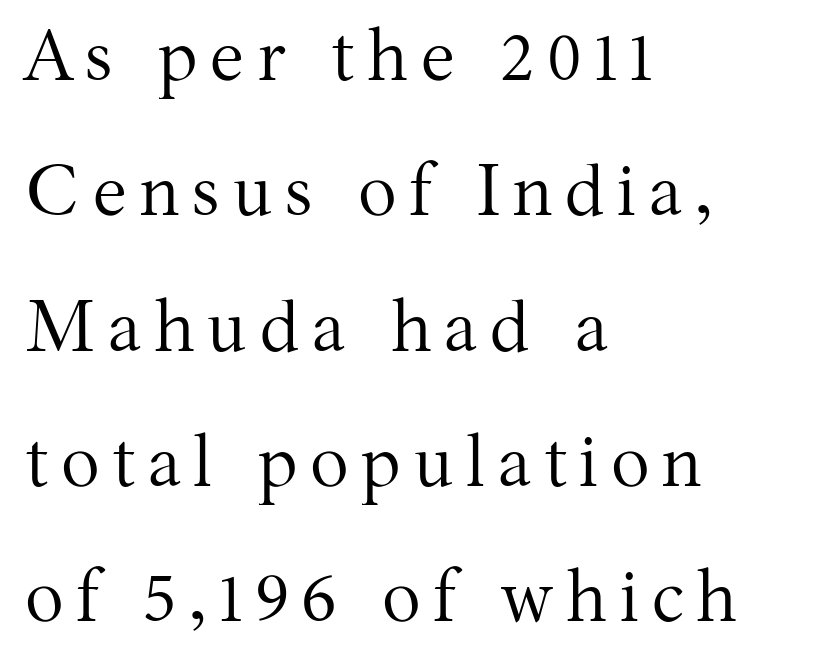
{"serif": "yes", "italic": "no", "bold": "no", "weight": "regular", "width": "normal", "stroke_contrast": "medium", "x_height": "medium", "monospaced": "no", "underline": "no", "align": "left", "line_spacing_ratio": 1.88, "glyph_px": 72}
